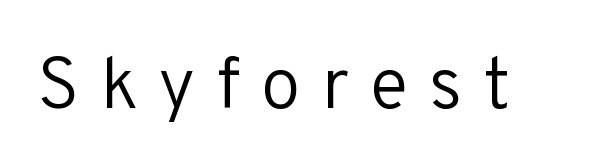
{"serif": "no", "italic": "no", "bold": "no", "weight": "regular", "width": "normal", "stroke_contrast": "low", "x_height": "medium", "monospaced": "no", "underline": "no", "letter_spacing": "wide", "letter_spacing_em": 0.29, "glyph_px": 72}
